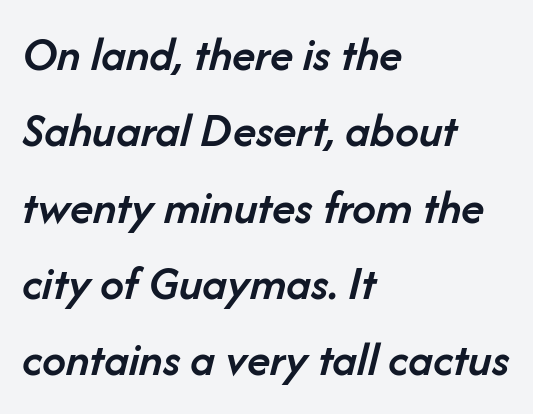
Q: Is the text bold? A: Semi-bold.
Q: Is the text italic (slanted)? A: Yes, it leans right by about 14 degrees.
Q: Is the text underlined? A: No.
Q: How is the paragraph aligned? A: Left-aligned.
Q: Is the spacing between letters normal or unusually wide? A: Normal.
Q: Is the spacing between lines tight, normal or loose? A: Normal.
Q: Width (condensed, normal, or wide)? A: Normal.
Q: Stroke contrast? A: Low.
Q: x-height? A: Medium.
Q: Monospaced? A: No.
